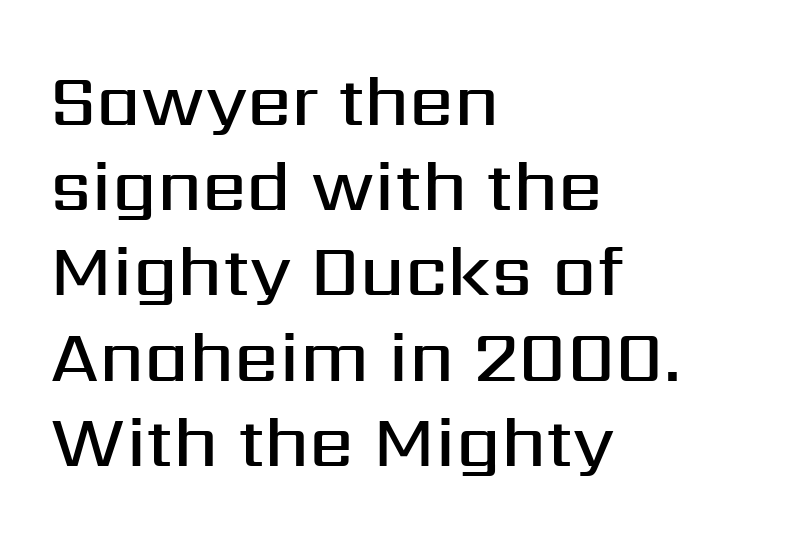
You can tell from the bare stems that sans-serif type was used. The letters advance in unequal steps, a hallmark of proportional type. Here the glyphs are tracked normally, forming tight word shapes. Rendered with straight, roman letterforms. Each line starts at the same left margin while the right side varies. The sample has been set in demibold, a notch under bold.
